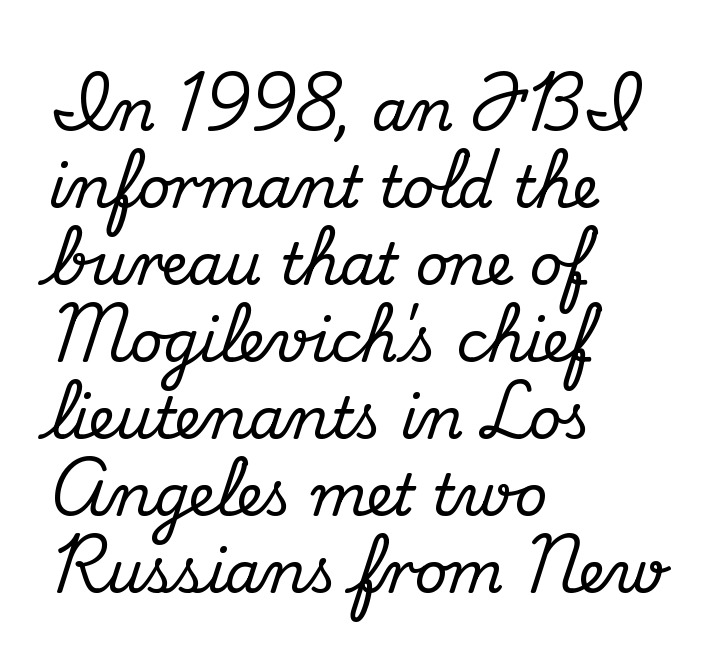
You could call the tracking neutral — neither tight nor loose. The rendering uses natural spacing where letterforms have individual widths. The leading is moderate, giving the passage an even texture. To sum up the face: it has serifs. Alignment: flush left.
